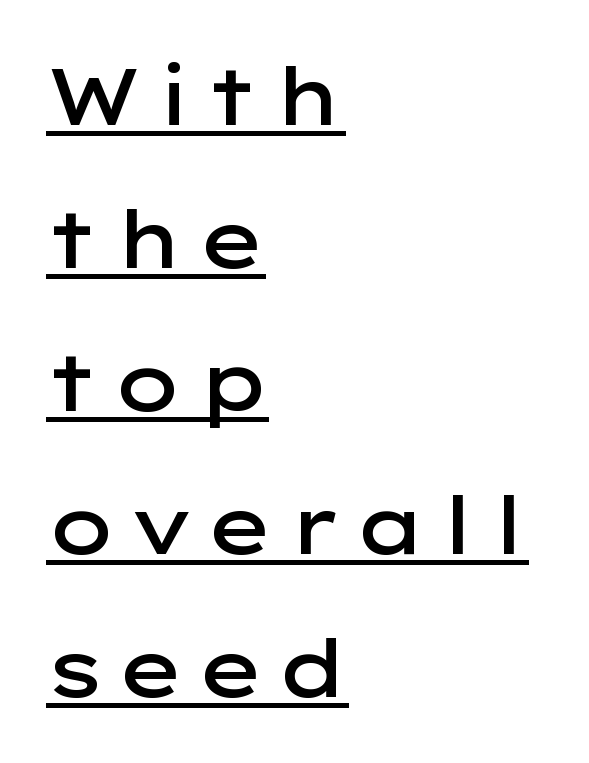
Stroke terminals: plain, sans-serif. These lines are rendered in a variable-pitch font. Compared with undecorated copy, this sample adds a rule below the words. The passage shown is semibold, sitting just below true bold.
